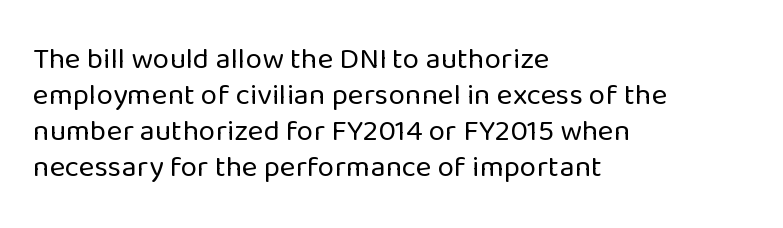
The image shows 30 px regular-weight sans-serif type, upright; set left-aligned, line spacing 1.2x, normal letter spacing, not underlined; low stroke contrast and a medium x-height.
